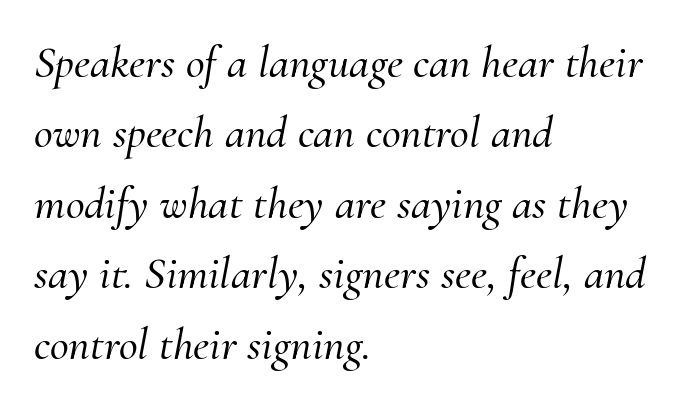
Q: Is the text italic (slanted)? A: Yes, it leans right by about 10 degrees.
Q: Is the typeface a serif or a sans-serif typeface? A: Serif.
Q: Is the text underlined? A: No.
Q: How is the paragraph aligned? A: Left-aligned.
Q: Is the spacing between letters normal or unusually wide? A: Normal.
Q: Is the spacing between lines tight, normal or loose? A: Normal.
Q: Width (condensed, normal, or wide)? A: Normal.
Q: Stroke contrast? A: Medium.
Q: x-height? A: Small.
Q: Monospaced? A: No.
